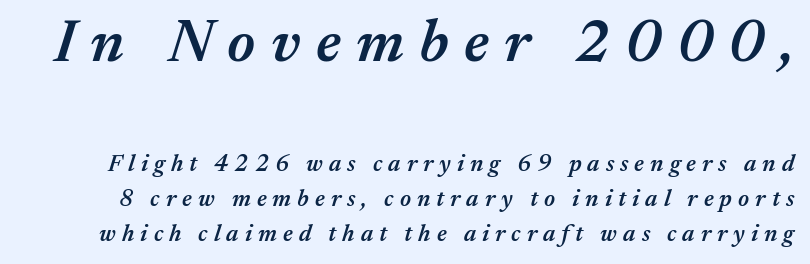
These two chunks differ in scale, with the top chunk taking the larger measure. Between one letter and the next there's a generous, obvious gap. Looking at the ascenders, they clearly lean. Think of a printed novel: that variable character pitch is what you see here. On the weight axis this lands at semibold, roughly 600. Bare-footed words on every line.
